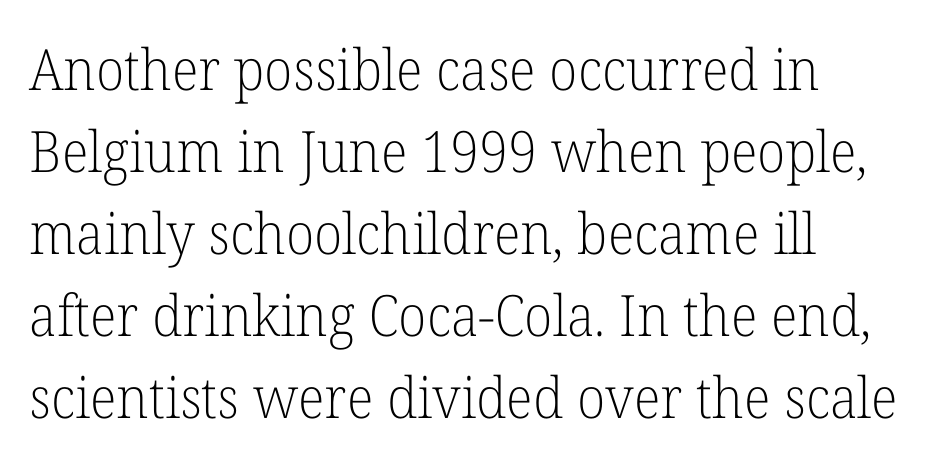
Q: Is the text bold? A: No.
Q: Is the text italic (slanted)? A: No, it is upright.
Q: Is the typeface a serif or a sans-serif typeface? A: Serif.
Q: Is the text underlined? A: No.
Q: Is the spacing between letters normal or unusually wide? A: Normal.
Q: Is the spacing between lines tight, normal or loose? A: Normal.
Q: Width (condensed, normal, or wide)? A: Normal.
Q: Stroke contrast? A: Low.
Q: x-height? A: Medium.
Q: Monospaced? A: No.
